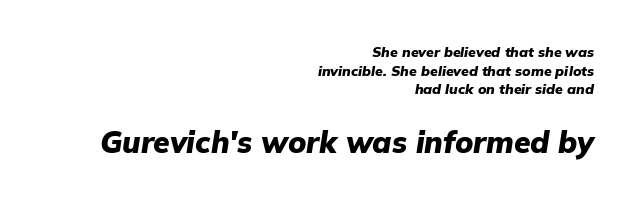
Q: Is the text bold? A: Yes.
Q: Is the text italic (slanted)? A: Yes, it leans right by about 9 degrees.
Q: Is the text underlined? A: No.
Q: How is the paragraph aligned? A: Right-aligned.
Q: Is the spacing between letters normal or unusually wide? A: Normal.
Q: Is the spacing between lines tight, normal or loose? A: Normal.
Q: Which block of text is set in a larger size, the first (top) or the second (bottom)? A: The second (bottom) one.
Q: Width (condensed, normal, or wide)? A: Normal.
Q: Stroke contrast? A: Low.
Q: x-height? A: Medium.
Q: Monospaced? A: No.
